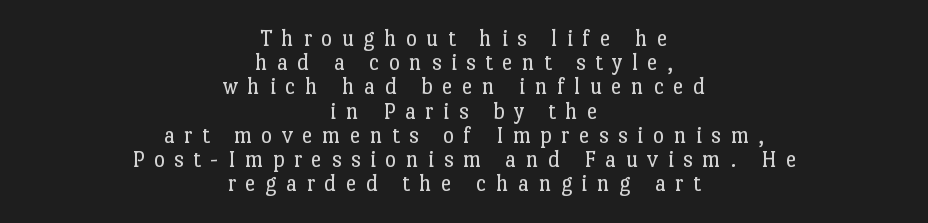
The lines are quadded center. No heavy texture on the line: the type isn't bold. Is the letter spacing exaggerated? Yes — the characters are pushed far apart. Descenders are the only things crossing below the line.
